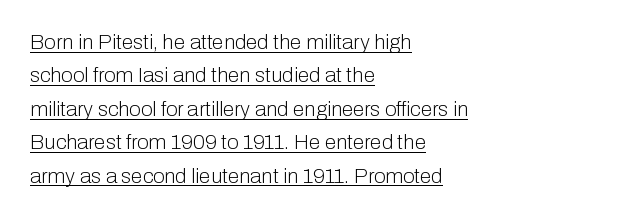
{"italic": "no", "bold": "no", "underline": "yes", "align": "left", "line_spacing": "normal", "line_spacing_ratio": 1.59, "letter_spacing": "normal", "letter_spacing_em": 0.0, "glyph_px": 21}
